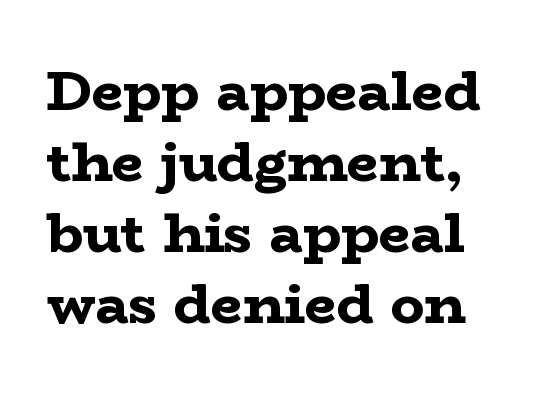
Characters remain perfectly vertical along every line. The zone under the glyphs is completely vacant. The sample has been set heavy, in full bold. Do the characters align in a grid? No, the font is proportional.
